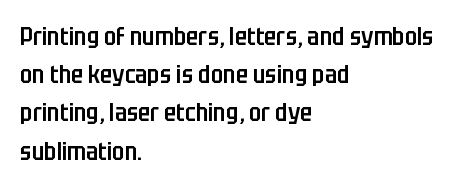
Q: Is the text bold? A: Semi-bold.
Q: Is the text italic (slanted)? A: No, it is upright.
Q: Is the text underlined? A: No.
Q: How is the paragraph aligned? A: Left-aligned.
Q: Is the spacing between letters normal or unusually wide? A: Normal.
Q: Is the spacing between lines tight, normal or loose? A: Normal.
